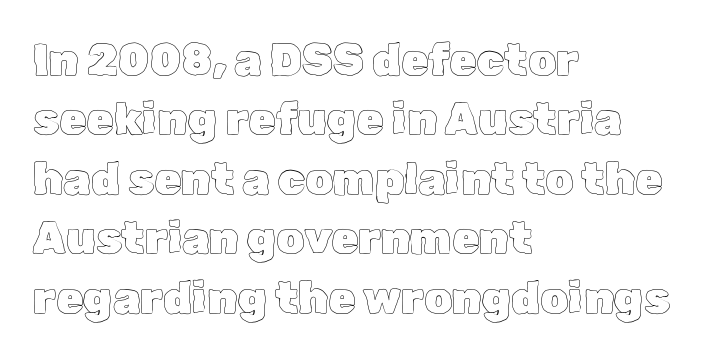
Q: Is the text italic (slanted)? A: No, it is upright.
Q: Is the text underlined? A: No.
Q: How is the paragraph aligned? A: Left-aligned.
Q: Is the spacing between letters normal or unusually wide? A: Normal.
Q: Is the spacing between lines tight, normal or loose? A: Normal.
Q: Width (condensed, normal, or wide)? A: Normal.
Q: x-height? A: Medium.
Q: Monospaced? A: No.
